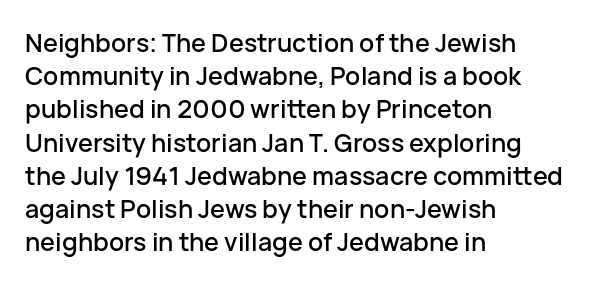
The image shows 25 px text type, upright; set left-aligned, normal line spacing (1.33x), normal letter spacing, not underlined.
